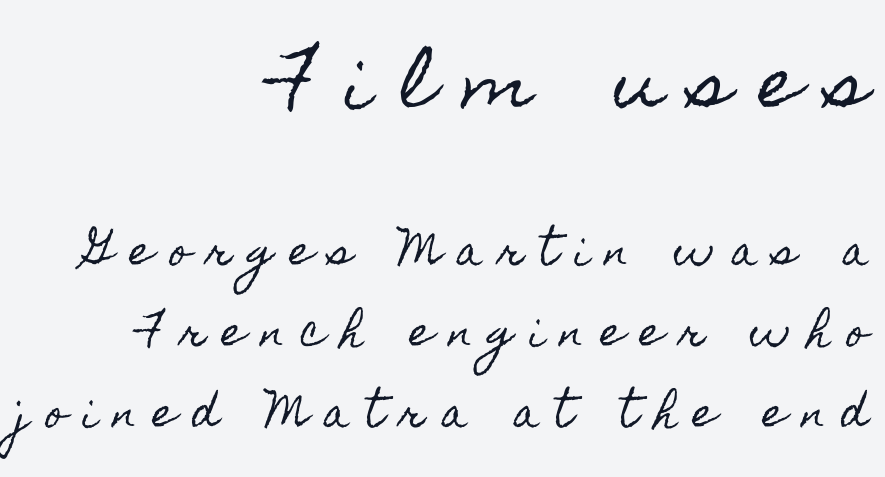
Character widths vary here, with narrow letters taking less room than wide ones. The passage shown has open, widely tracked lettering throughout. Of the two passages, the one on top uses the larger point size. Decoration check: the copy has no underline.
